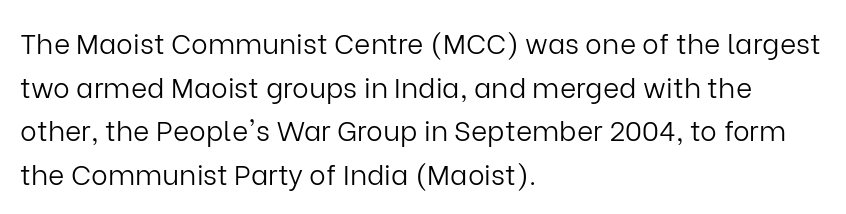
Whoever set this chose a conventional vertical rhythm. These lines are composed in type without serifs. Here the designer chose a conventional face with non-uniform glyph widths. The paragraph shown leans on its left margin. Plain, unruled lines of type. Ascenders rise straight up at ninety degrees.
